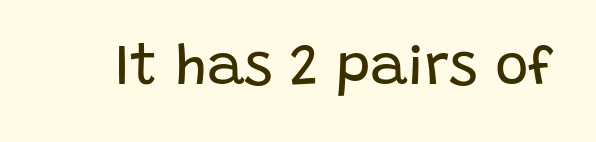
Q: Is the text bold? A: No.
Q: Is the text italic (slanted)? A: No, it is upright.
Q: Is the typeface a serif or a sans-serif typeface? A: Sans-serif.
Q: Is the text underlined? A: No.
Q: Is the spacing between letters normal or unusually wide? A: Normal.
Q: Width (condensed, normal, or wide)? A: Normal.
Q: Stroke contrast? A: Low.
Q: x-height? A: Large.
Q: Monospaced? A: No.
